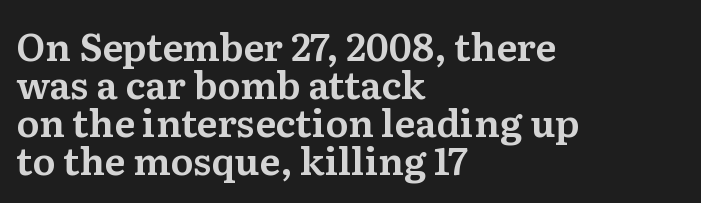
A typesetter would call this leading minimal, almost set solid. The strip under each line holds only bare page. The paragraph has a hard left edge and a soft right edge. A typesetter would call this proportional, since set widths differ per character. Font category for this specimen: serif. The type is set solid horizontally, with unmodified tracking.
